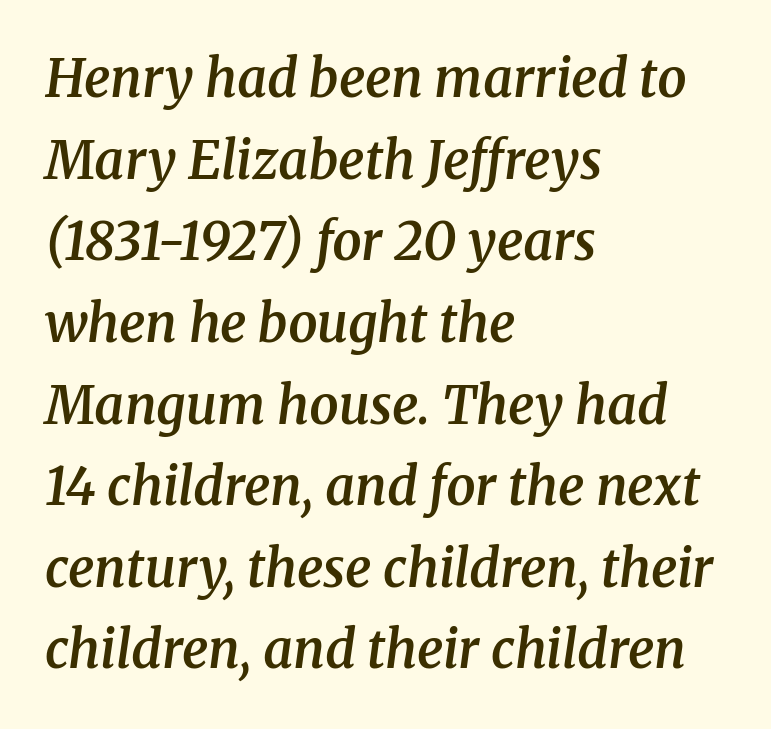
{"serif": "yes", "italic": "yes", "lean": "right", "slant_degrees": 8, "bold": "semi", "weight": "semibold", "width": "normal", "stroke_contrast": "medium", "x_height": "medium", "monospaced": "no", "underline": "no", "align": "left", "line_spacing": "normal", "line_spacing_ratio": 1.57, "letter_spacing": "normal", "letter_spacing_em": 0.0, "glyph_px": 52}
